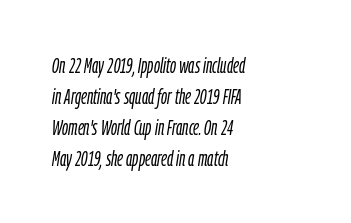
Vertical spacing — default. Vertical stems look standard width or narrower in stroke. Observe the ordinary spacing: letters are neighbours, not strangers. Only glyphs here, with clear space below each row.
